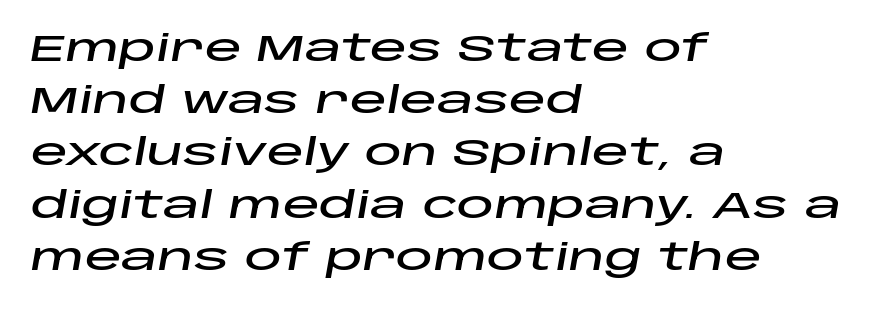
Nobody touched the tracking dial on this one. Caption: multi-line text, flush left, ragged right. The passage shown is not underscored anywhere. The whole block is typeset with a tilt. Summary of vertical rhythm: regular, with standard interline spacing. The rendering uses natural spacing where letterforms have individual widths.
